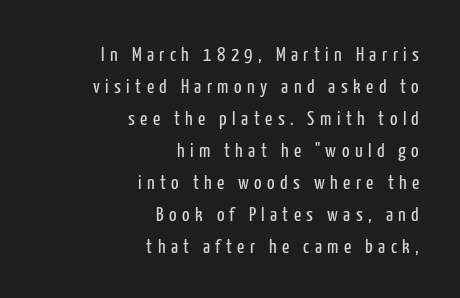
The image shows 20 px text type, upright; set right-aligned, normal line spacing (1.6x), unusually wide letter spacing (+0.27 em), not underlined.
